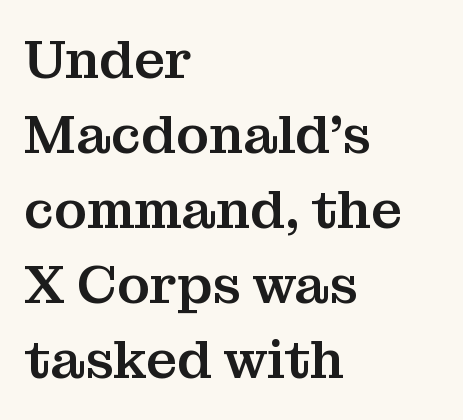
The image shows 54 px serif type, upright; set left-aligned, normal line spacing (1.39x), normal letter spacing, not underlined; medium stroke contrast and a medium x-height.
